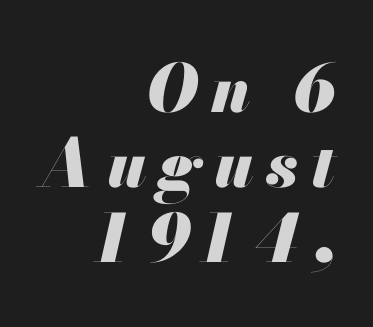
{"italic": "yes", "lean": "right", "slant_degrees": 13, "bold": "yes", "weight": "heavy", "width": "normal", "stroke_contrast": "medium", "x_height": "small", "monospaced": "no", "underline": "no", "align": "right", "line_spacing": "tight", "line_spacing_ratio": 1.14, "letter_spacing": "wide", "letter_spacing_em": 0.2, "glyph_px": 66}
